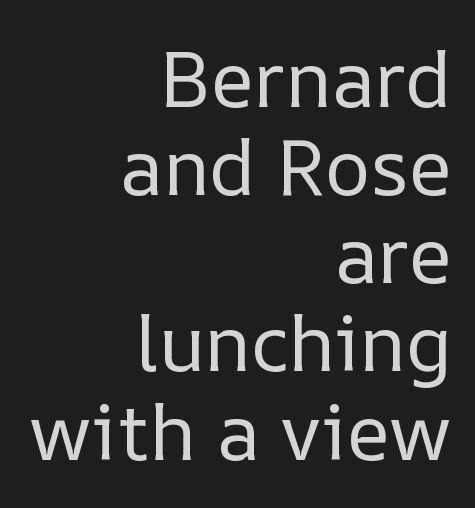
These lines huddle together more closely than default settings would place them. Honestly, the letter spacing is just normal — you wouldn't notice it. The setting favours the right margin, as signatures and pull-quotes sometimes do. The cut favours lightness, reaching ordinary text weight at its darkest. Posture: vertical. The rendering uses natural spacing where letterforms have individual widths.
